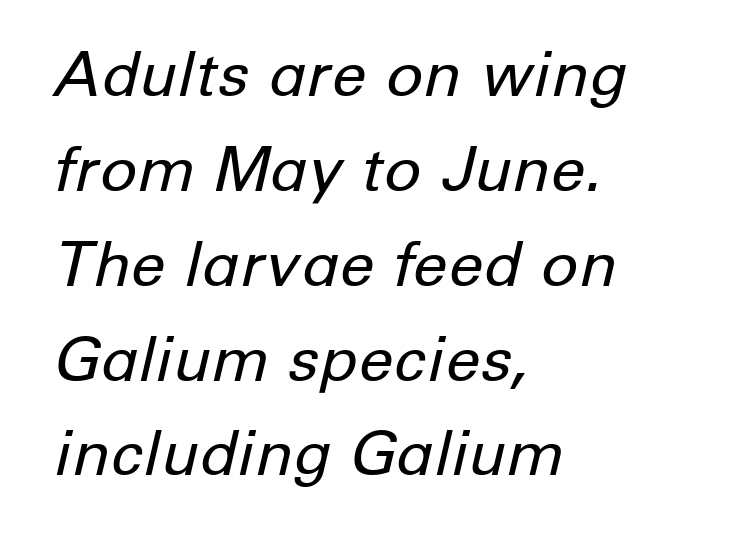
{"italic": "yes", "lean": "right", "slant_degrees": 12, "bold": "no", "weight": "regular", "width": "normal", "stroke_contrast": "low", "x_height": "medium", "monospaced": "no", "underline": "no", "align": "left", "line_spacing": "normal", "line_spacing_ratio": 1.53, "letter_spacing": "normal", "letter_spacing_em": 0.0, "glyph_px": 62}
